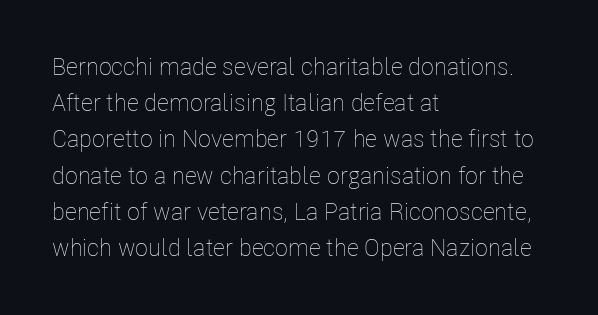
The image shows 24 px text type, upright; set left-aligned, normal line spacing (1.51x), normal letter spacing, not underlined.
